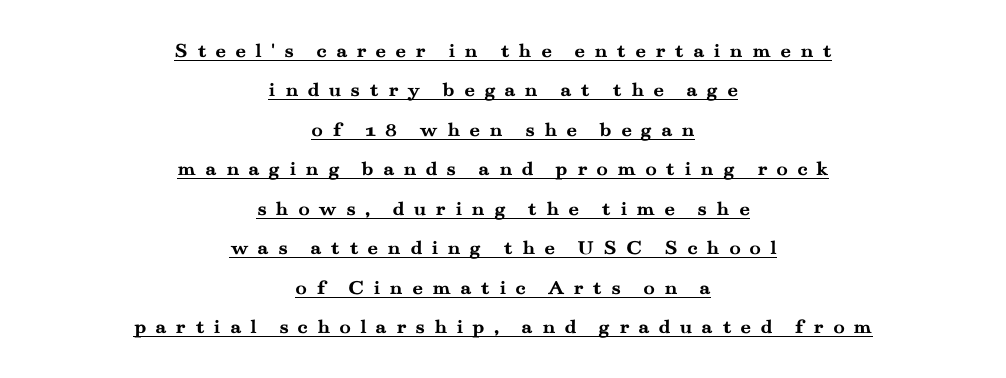
A rule runs beneath these lines of type. The lines are quadded center. Stroke thickness is high; the sample reads as a true bold. The face used here is rendered with a markedly widened letterfit. The lettering holds an erect, upright posture throughout.
